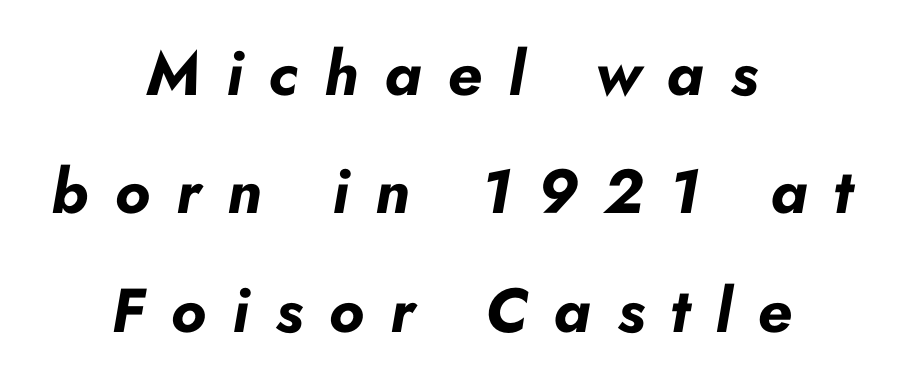
Spacing between characters has been opened up far beyond the box default. How would I describe the line gaps? Wide and relaxed. Clear beneath every line of the passage. Compared with an ordinary text face, these strokes are far heavier — a full bold. Note the varied advance widths — an 'i' is clearly narrower than an 'm'. Layout note: lines centered.
